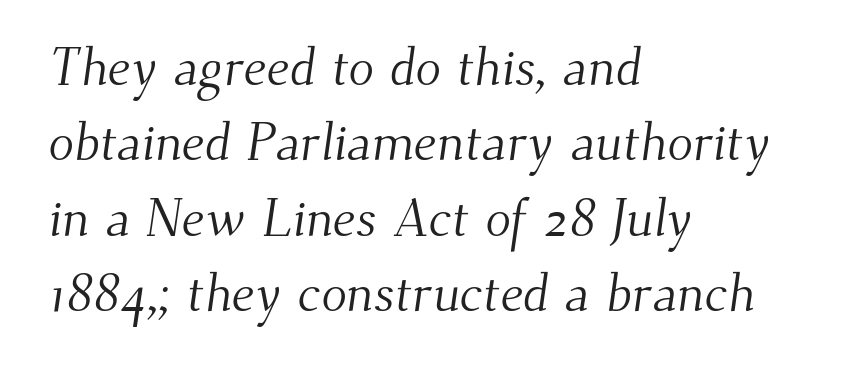
Heaviness? Minimal to ordinary, like unemphasized prose. Bare-footed words on every line. The leading is moderate, giving the passage an even texture. Where is the straight margin? On the left.
